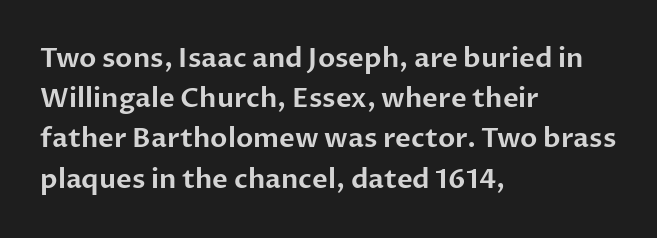
The image shows 27 px text type, upright; set left-aligned, normal line spacing (1.49x), normal letter spacing, not underlined.
